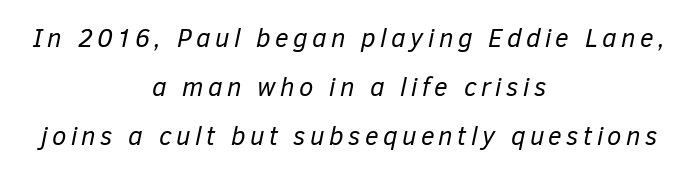
{"italic": "yes", "lean": "right", "slant_degrees": 12, "bold": "no", "underline": "no", "align": "center", "line_spacing_ratio": 1.88, "glyph_px": 26}
